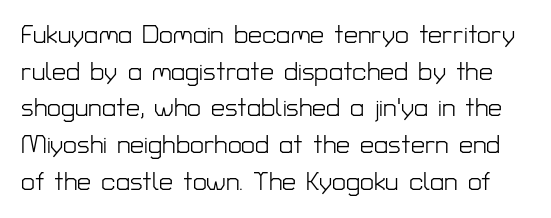
Q: Is the text bold? A: No.
Q: Is the text italic (slanted)? A: No, it is upright.
Q: Is the text underlined? A: No.
Q: Is the spacing between letters normal or unusually wide? A: Normal.
Q: Is the spacing between lines tight, normal or loose? A: Normal.
